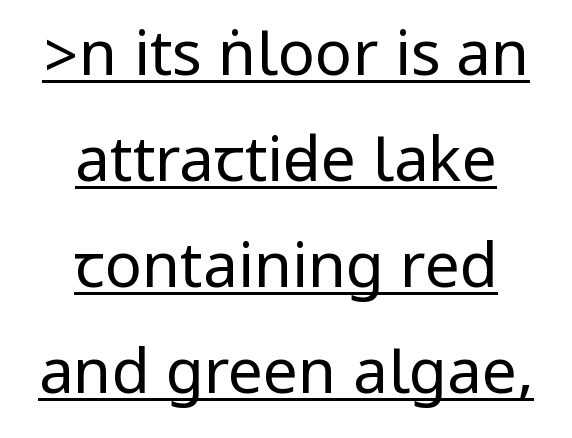
The image shows 62 px regular-weight, condensed sans-serif type, upright; set centered, line spacing 1.71x, normal letter spacing, underlined; low stroke contrast.
